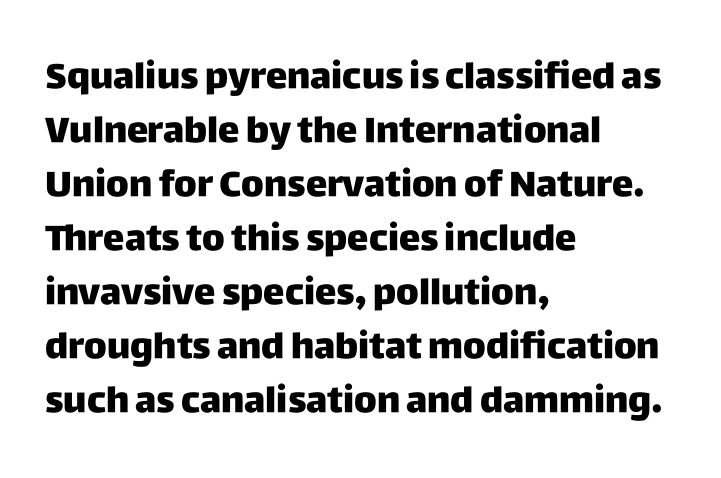
{"serif": "no", "italic": "no", "bold": "yes", "weight": "heavy", "width": "normal", "stroke_contrast": "low", "x_height": "large", "monospaced": "no", "underline": "no", "align": "left", "line_spacing": "normal", "line_spacing_ratio": 1.5, "letter_spacing": "normal", "letter_spacing_em": 0.0, "glyph_px": 36}
